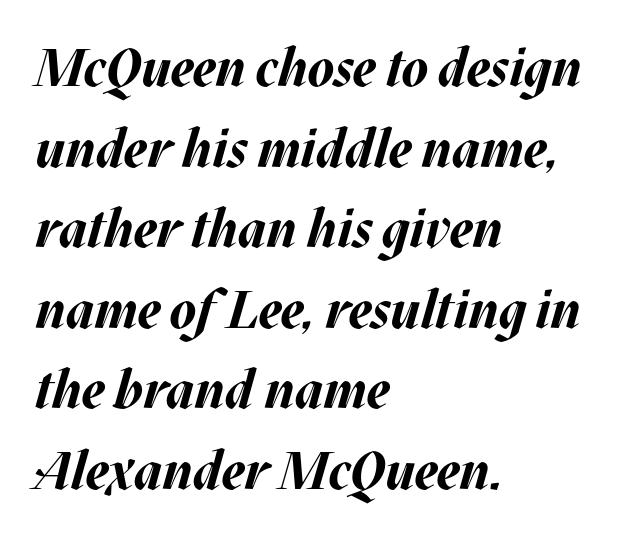
This is heavy type, rendered in bold. Compared with typical body copy, the letter spacing here is the same. When letters slant like this, we call the style italic. The leading is moderate, giving the passage an even texture. These lines are rendered in a variable-pitch font. Descenders are the only things crossing below the line.
